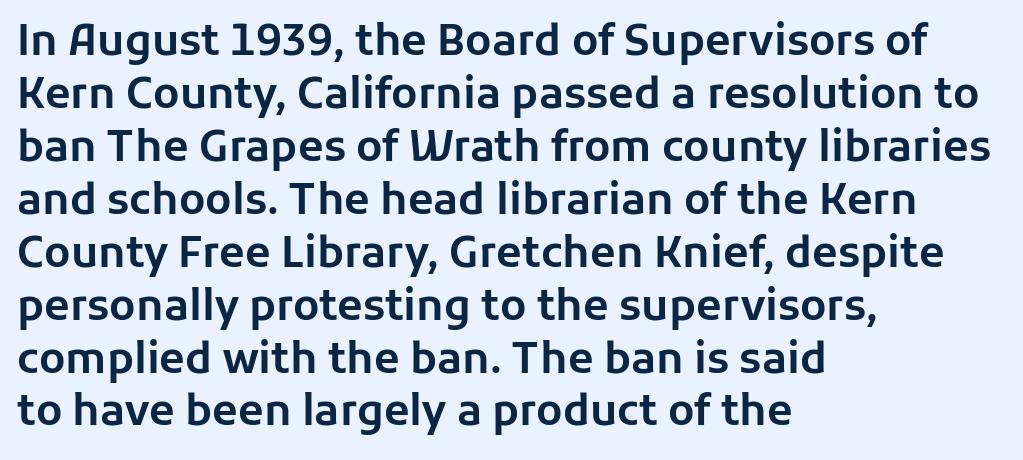
{"serif": "no", "italic": "no", "width": "normal", "stroke_contrast": "low", "x_height": "medium", "monospaced": "no", "underline": "no", "align": "left", "line_spacing": "normal", "line_spacing_ratio": 1.26, "letter_spacing": "normal", "letter_spacing_em": 0.0, "glyph_px": 42}
